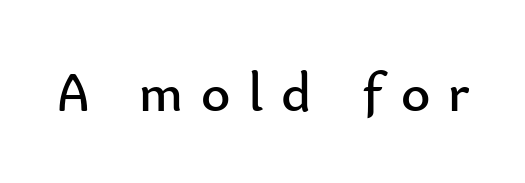
What stands out about the letter spacing? Its width — letters are far apart. Compared with a typical body face, this is equally light or lighter still. Is this a sans? Yes — the strokes have no serifs. Bare-footed words on every line. In terms of posture, this sample is upright.
